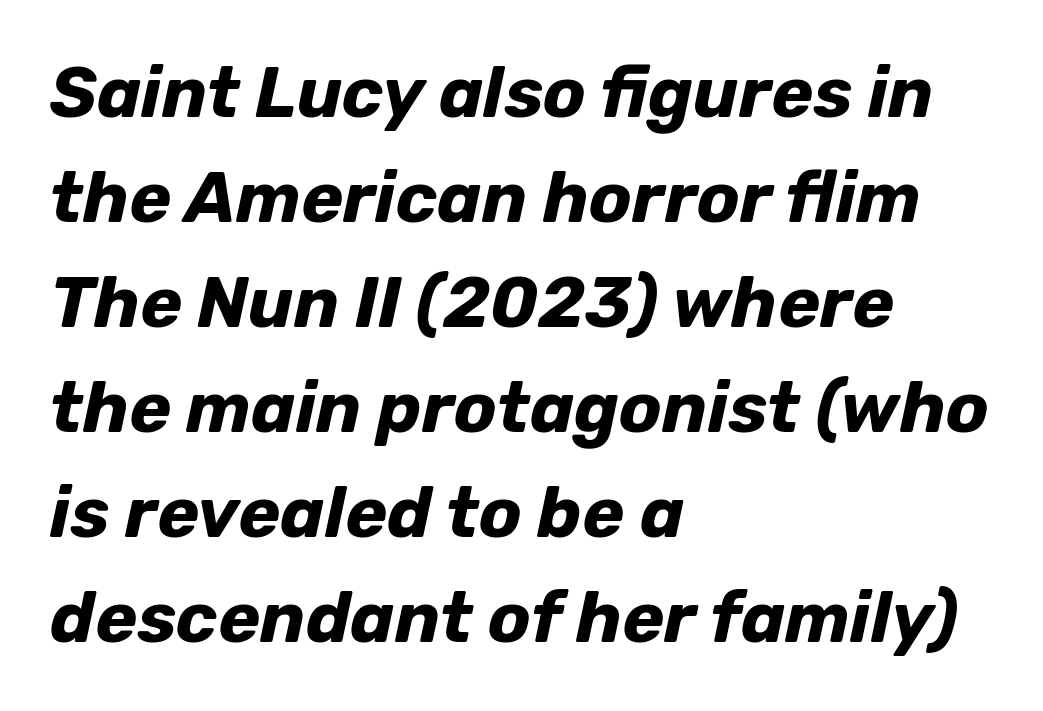
The image shows 71 px bold type, italic (leaning right); set left-aligned, normal line spacing (1.48x), normal letter spacing, not underlined; low stroke contrast and a medium x-height.
